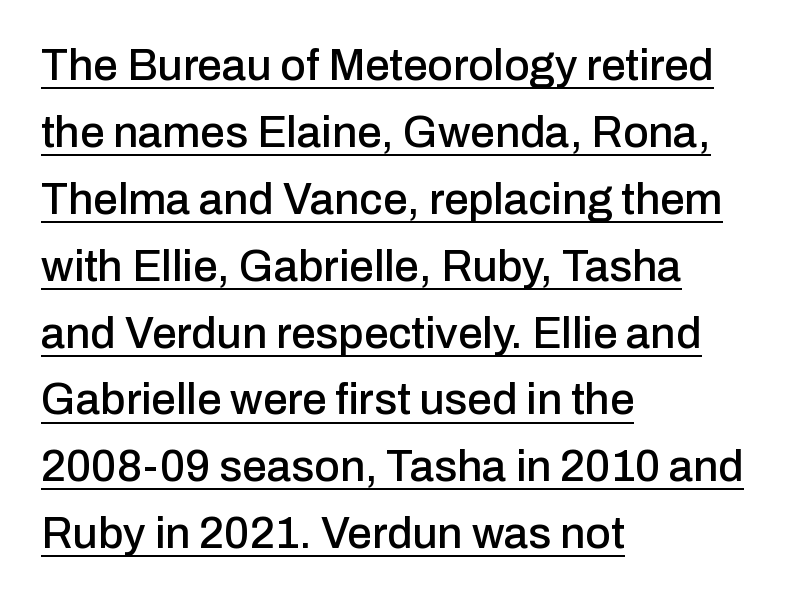
The image shows 44 px sans-serif type, upright; set left-aligned, normal line spacing (1.52x), normal letter spacing, underlined; low stroke contrast and a medium x-height.
